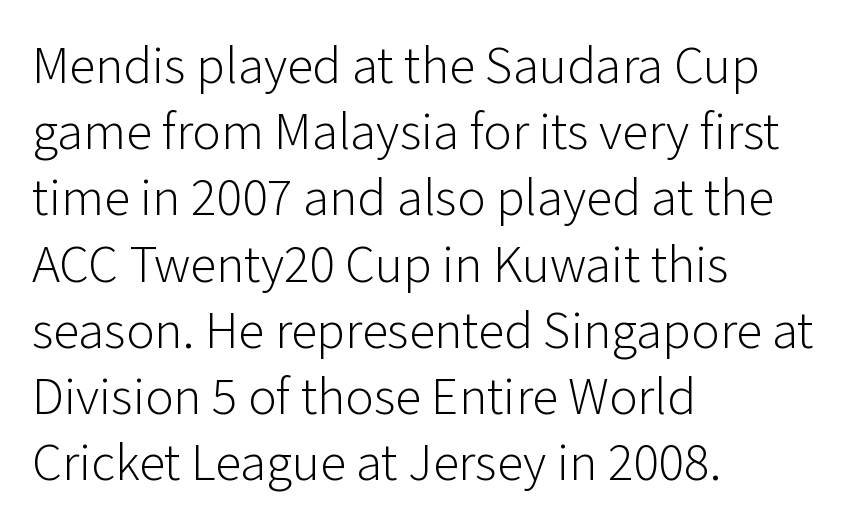
Q: Is the text bold? A: No.
Q: Is the text italic (slanted)? A: No, it is upright.
Q: Is the typeface a serif or a sans-serif typeface? A: Sans-serif.
Q: Is the text underlined? A: No.
Q: How is the paragraph aligned? A: Left-aligned.
Q: Is the spacing between letters normal or unusually wide? A: Normal.
Q: Is the spacing between lines tight, normal or loose? A: Normal.
Q: Width (condensed, normal, or wide)? A: Normal.
Q: Stroke contrast? A: Low.
Q: x-height? A: Medium.
Q: Monospaced? A: No.
